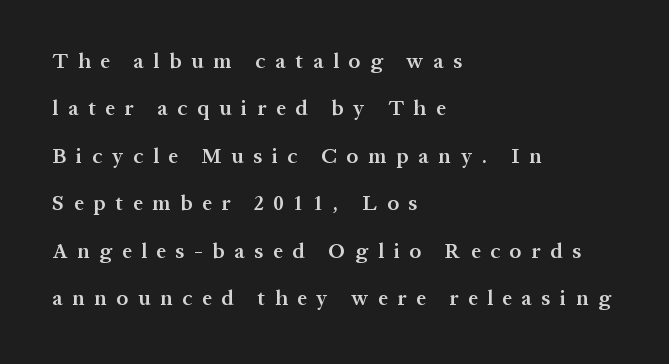
The passage shown stacks its lines with a broad gap. Alignment: flush left. Only glyphs here, with clear space below each row. The axis of the letterforms is exactly vertical. I'd describe the lettering as semibold — firm but not a full bold.
